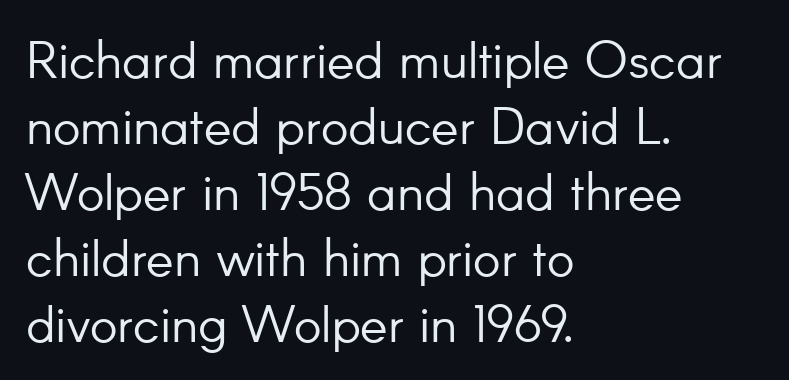
Q: Is the text bold? A: No.
Q: Is the text italic (slanted)? A: No, it is upright.
Q: Is the typeface a serif or a sans-serif typeface? A: Sans-serif.
Q: Is the text underlined? A: No.
Q: How is the paragraph aligned? A: Left-aligned.
Q: Is the spacing between letters normal or unusually wide? A: Normal.
Q: Is the spacing between lines tight, normal or loose? A: Normal.
Q: Width (condensed, normal, or wide)? A: Normal.
Q: Stroke contrast? A: Low.
Q: x-height? A: Small.
Q: Monospaced? A: No.
